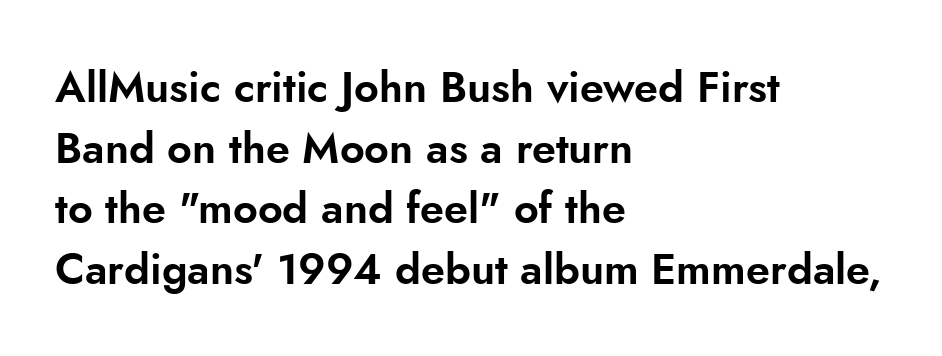
Q: Is the text italic (slanted)? A: No, it is upright.
Q: Is the typeface a serif or a sans-serif typeface? A: Sans-serif.
Q: Is the text underlined? A: No.
Q: How is the paragraph aligned? A: Left-aligned.
Q: Is the spacing between letters normal or unusually wide? A: Normal.
Q: Is the spacing between lines tight, normal or loose? A: Normal.
Q: Width (condensed, normal, or wide)? A: Normal.
Q: Stroke contrast? A: Low.
Q: x-height? A: Small.
Q: Monospaced? A: No.
